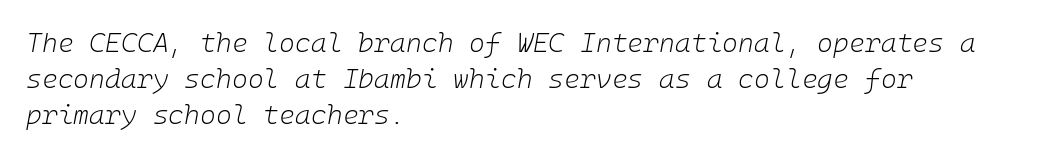
{"italic": "yes", "lean": "right", "slant_degrees": 10, "bold": "no", "underline": "no", "align": "left", "line_spacing": "normal", "line_spacing_ratio": 1.34, "letter_spacing": "normal", "letter_spacing_em": 0.0, "glyph_px": 27}
